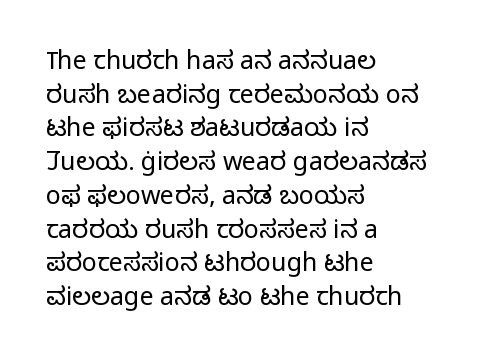
The image shows 25 px text type, upright; set left-aligned, normal line spacing (1.35x), normal letter spacing, not underlined.
